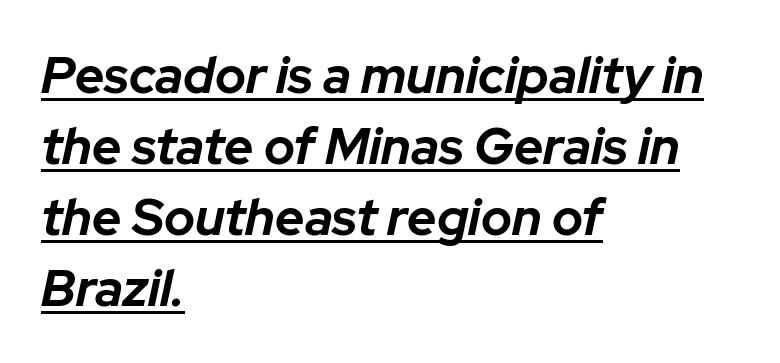
{"italic": "yes", "lean": "right", "slant_degrees": 12, "bold": "yes", "weight": "bold", "width": "normal", "stroke_contrast": "low", "x_height": "medium", "monospaced": "no", "underline": "yes", "align": "left", "line_spacing": "normal", "line_spacing_ratio": 1.39, "letter_spacing": "normal", "letter_spacing_em": 0.0, "glyph_px": 51}
